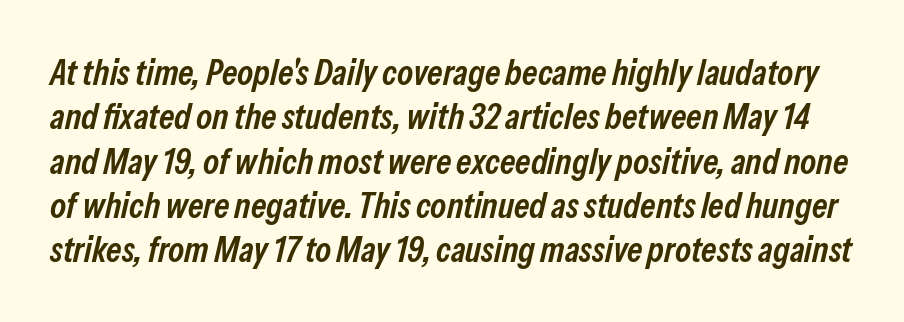
{"italic": "yes", "lean": "right", "slant_degrees": 13, "bold": "semi", "weight": "semibold", "width": "condensed", "stroke_contrast": "low", "x_height": "medium", "monospaced": "no", "underline": "no", "line_spacing_ratio": 1.23, "letter_spacing": "normal", "letter_spacing_em": 0.0, "glyph_px": 36}
